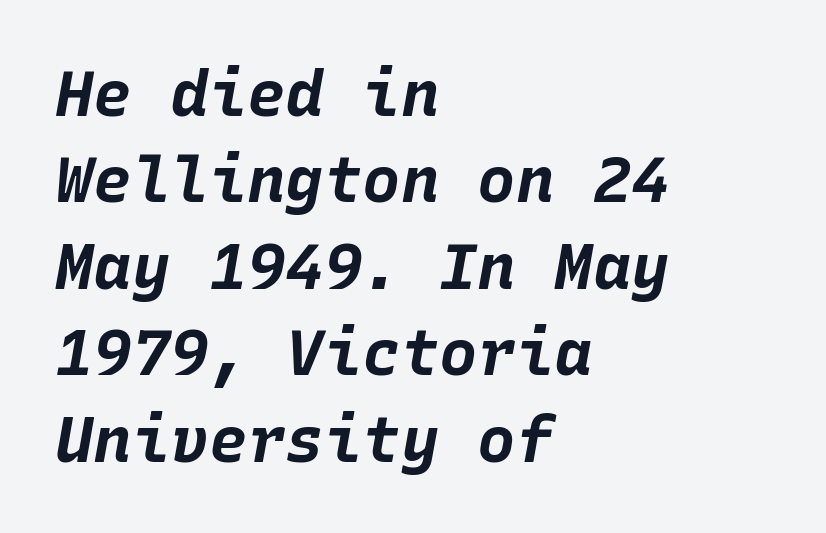
Q: Is the text bold? A: Yes.
Q: Is the text italic (slanted)? A: Yes, it leans right by about 10 degrees.
Q: Is the text underlined? A: No.
Q: How is the paragraph aligned? A: Left-aligned.
Q: Is the spacing between letters normal or unusually wide? A: Normal.
Q: Is the spacing between lines tight, normal or loose? A: Normal.
Q: Width (condensed, normal, or wide)? A: Normal.
Q: Stroke contrast? A: Low.
Q: x-height? A: Large.
Q: Monospaced? A: Yes.
